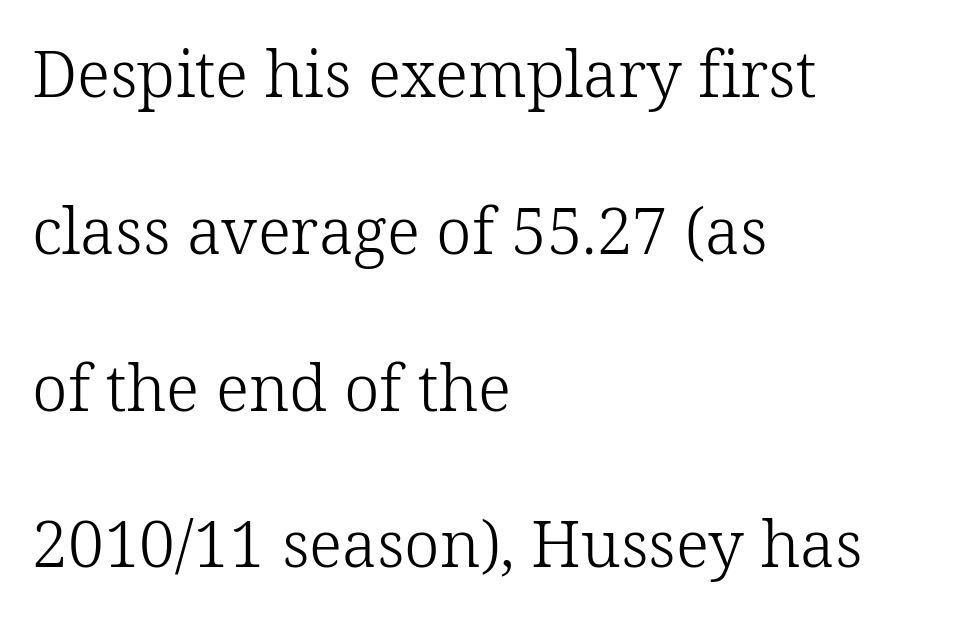
Q: Is the text bold? A: No.
Q: Is the text italic (slanted)? A: No, it is upright.
Q: Is the typeface a serif or a sans-serif typeface? A: Serif.
Q: Is the text underlined? A: No.
Q: How is the paragraph aligned? A: Left-aligned.
Q: Is the spacing between letters normal or unusually wide? A: Normal.
Q: Is the spacing between lines tight, normal or loose? A: Loose.
Q: Width (condensed, normal, or wide)? A: Normal.
Q: Stroke contrast? A: Low.
Q: x-height? A: Medium.
Q: Monospaced? A: No.
